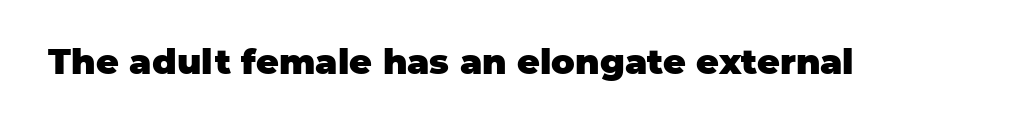
The face used here is proportionally spaced, like ordinary book or web type. Stroke terminals: plain, sans-serif. Quick note: underline off. The passage shown has conventional tracking throughout. Every letter is thick-stroked: bold, no question. Designer's note — italics off, roman on.
